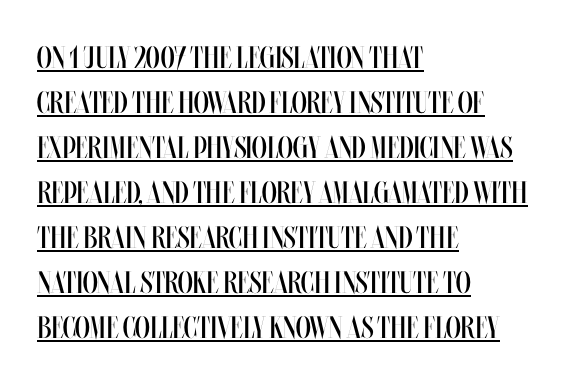
Underline: present. Here the glyphs are tracked normally, forming tight word shapes. Think of a printed novel: that variable character pitch is what you see here. The rendering uses a moderate line-height, typical for paragraphs. Is the block centered? No — it sits flush against the left margin.
